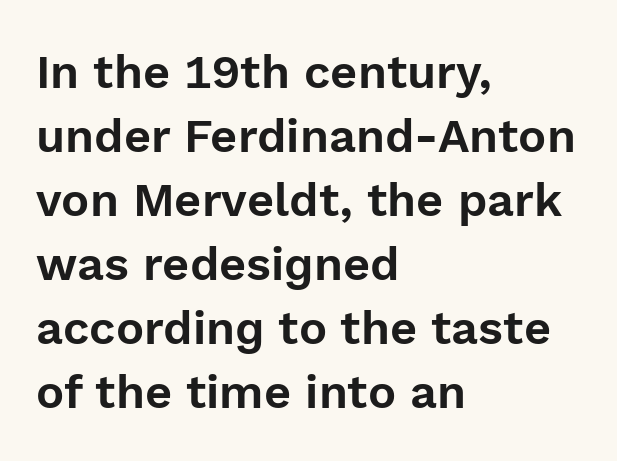
The image shows 47 px sans-serif type, upright; set left-aligned, normal line spacing (1.36x), normal letter spacing, not underlined; a medium x-height.
